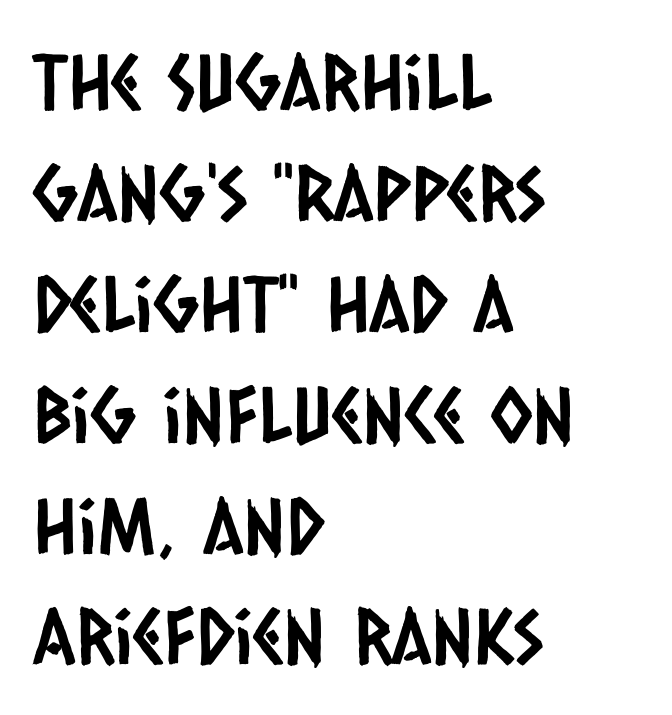
Q: Is the typeface a serif or a sans-serif typeface? A: Sans-serif.
Q: Is the text underlined? A: No.
Q: How is the paragraph aligned? A: Left-aligned.
Q: Is the spacing between letters normal or unusually wide? A: Normal.
Q: Is the spacing between lines tight, normal or loose? A: Normal.
Q: Width (condensed, normal, or wide)? A: Condensed.
Q: Stroke contrast? A: Low.
Q: x-height? A: Large.
Q: Monospaced? A: No.
